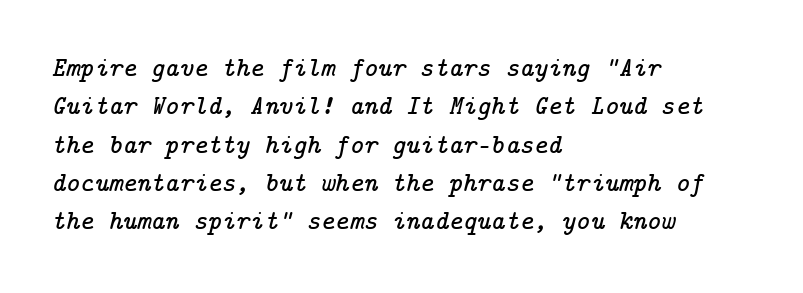
A typesetter would call this leading conventional body-copy spacing. The passage shown has conventional tracking throughout. A student would call this left alignment; a typographer would say flush left, rag right. Has an underline been added? It has not.
